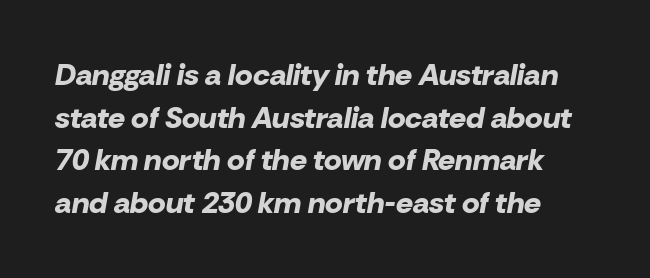
{"italic": "yes", "lean": "right", "slant_degrees": 10, "bold": "yes", "weight": "bold", "width": "normal", "stroke_contrast": "low", "x_height": "medium", "monospaced": "no", "underline": "no", "line_spacing": "normal", "line_spacing_ratio": 1.42, "letter_spacing": "normal", "letter_spacing_em": 0.0, "glyph_px": 30}
